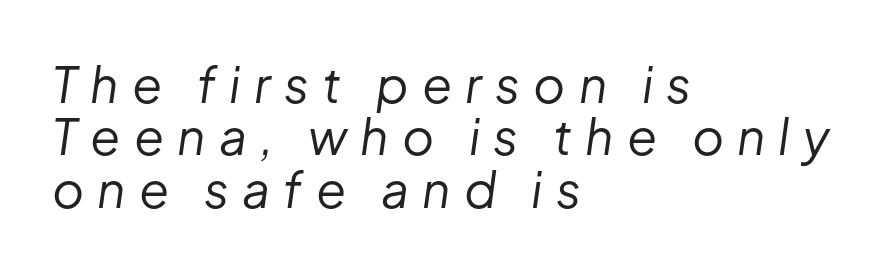
{"italic": "yes", "lean": "right", "slant_degrees": 8, "bold": "no", "weight": "regular", "width": "normal", "stroke_contrast": "low", "x_height": "medium", "monospaced": "no", "underline": "no", "align": "left", "line_spacing": "tight", "line_spacing_ratio": 1.07, "letter_spacing": "wide", "letter_spacing_em": 0.27, "glyph_px": 49}
